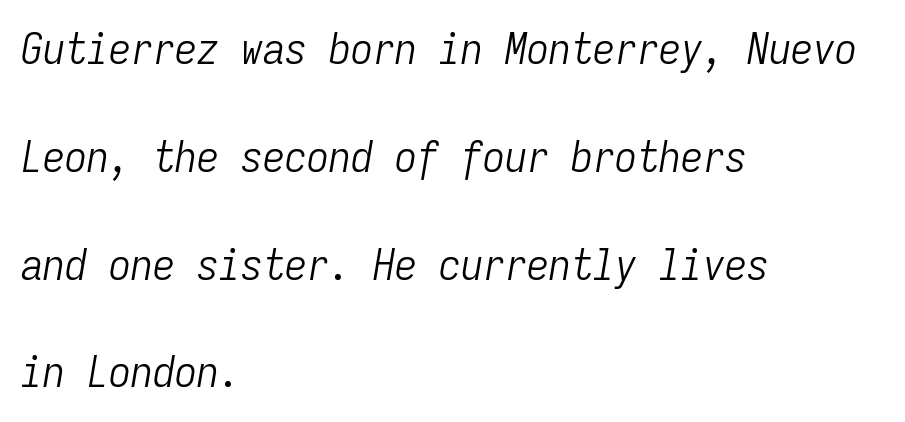
Compared with a centered layout, this one pins lines to the left instead. The letters march in equal steps, a hallmark of fixed-pitch type. The line-height multiplier appears high, well above default. Anything drawn beneath the words? Only blank space.
